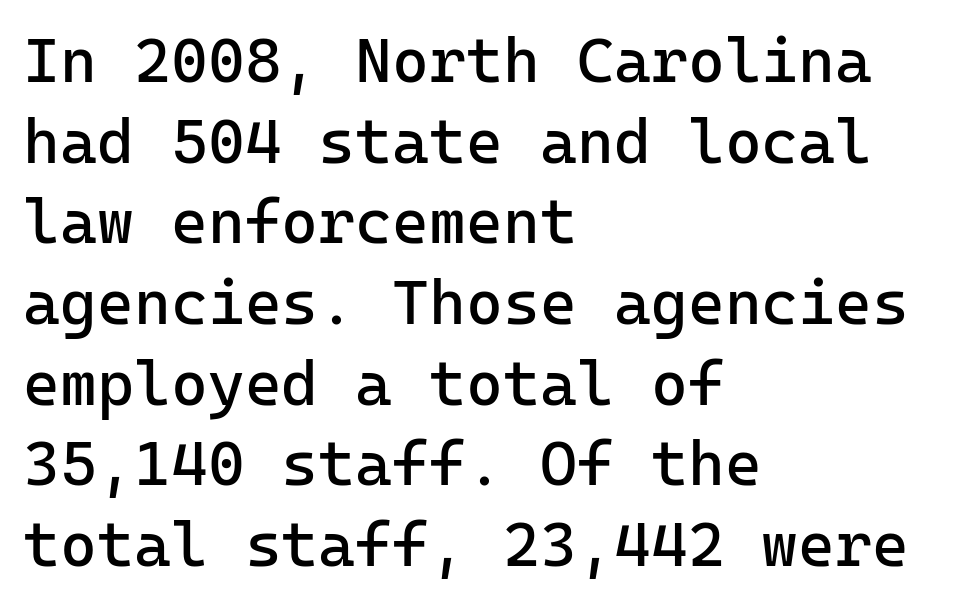
{"serif": "no", "italic": "no", "bold": "no", "weight": "regular", "width": "normal", "stroke_contrast": "low", "x_height": "medium", "monospaced": "yes", "underline": "no", "align": "left", "line_spacing": "normal", "line_spacing_ratio": 1.28, "letter_spacing": "normal", "letter_spacing_em": 0.0, "glyph_px": 63}
